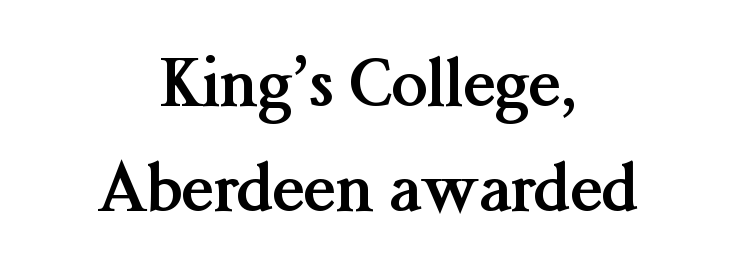
The image shows 65 px semibold serif type, upright; set centered, normal line spacing (1.62x), normal letter spacing, not underlined; medium stroke contrast and a medium x-height.
